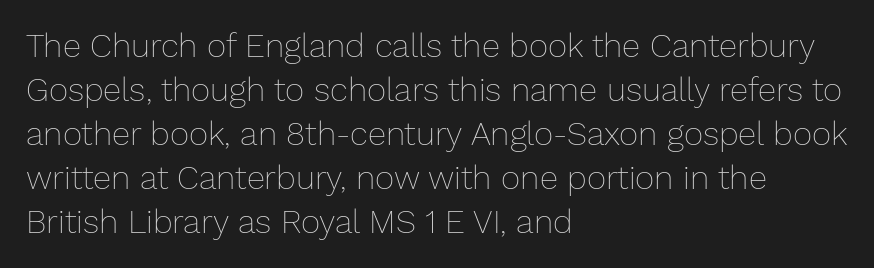
The image shows 33 px thin type, upright; set left-aligned, normal line spacing (1.33x), normal letter spacing, not underlined; low stroke contrast and a medium x-height.
